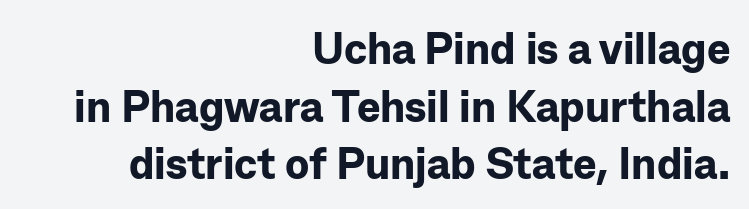
Q: Is the text bold? A: Yes.
Q: Is the text italic (slanted)? A: No, it is upright.
Q: Is the typeface a serif or a sans-serif typeface? A: Sans-serif.
Q: Is the text underlined? A: No.
Q: How is the paragraph aligned? A: Right-aligned.
Q: Is the spacing between letters normal or unusually wide? A: Normal.
Q: Is the spacing between lines tight, normal or loose? A: Normal.
Q: Width (condensed, normal, or wide)? A: Normal.
Q: Stroke contrast? A: Low.
Q: x-height? A: Medium.
Q: Monospaced? A: No.
